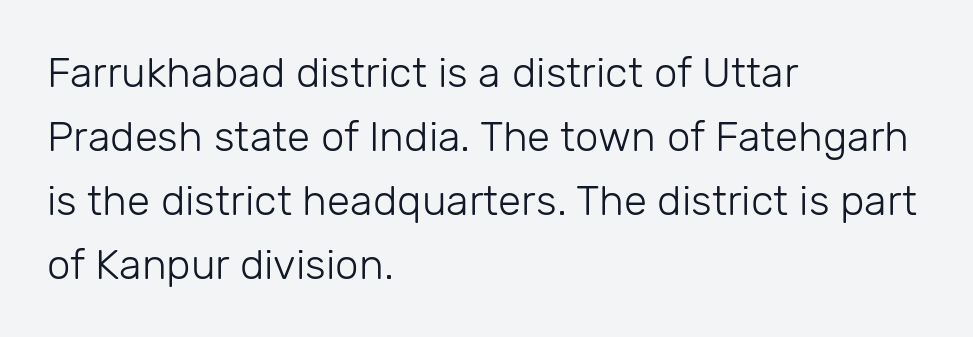
The image shows 42 px light sans-serif type, upright; set left-aligned, normal line spacing (1.52x), normal letter spacing, not underlined; low stroke contrast and a medium x-height.
